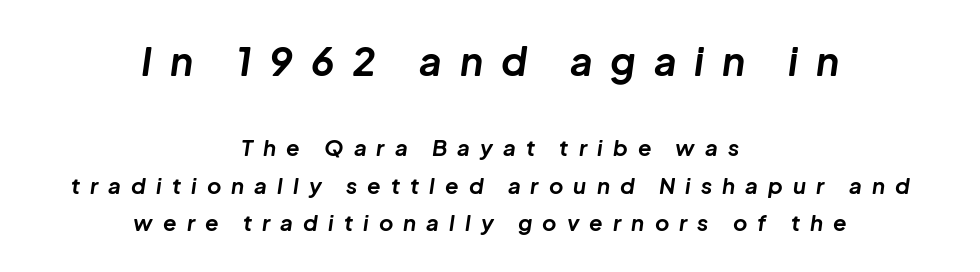
Q: Is the text bold? A: Yes.
Q: Is the text italic (slanted)? A: Yes, it leans right by about 8 degrees.
Q: Is the text underlined? A: No.
Q: How is the paragraph aligned? A: Centered.
Q: Is the spacing between letters normal or unusually wide? A: Unusually wide.
Q: Which block of text is set in a larger size, the first (top) or the second (bottom)? A: The first (top) one.
Q: Width (condensed, normal, or wide)? A: Normal.
Q: Stroke contrast? A: Low.
Q: x-height? A: Medium.
Q: Monospaced? A: No.
